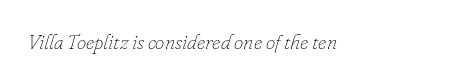
Q: Is the text bold? A: No.
Q: Is the text italic (slanted)? A: Yes, it leans right by about 16 degrees.
Q: Is the text underlined? A: No.
Q: How is the paragraph aligned? A: Left-aligned.
Q: Is the spacing between letters normal or unusually wide? A: Normal.
